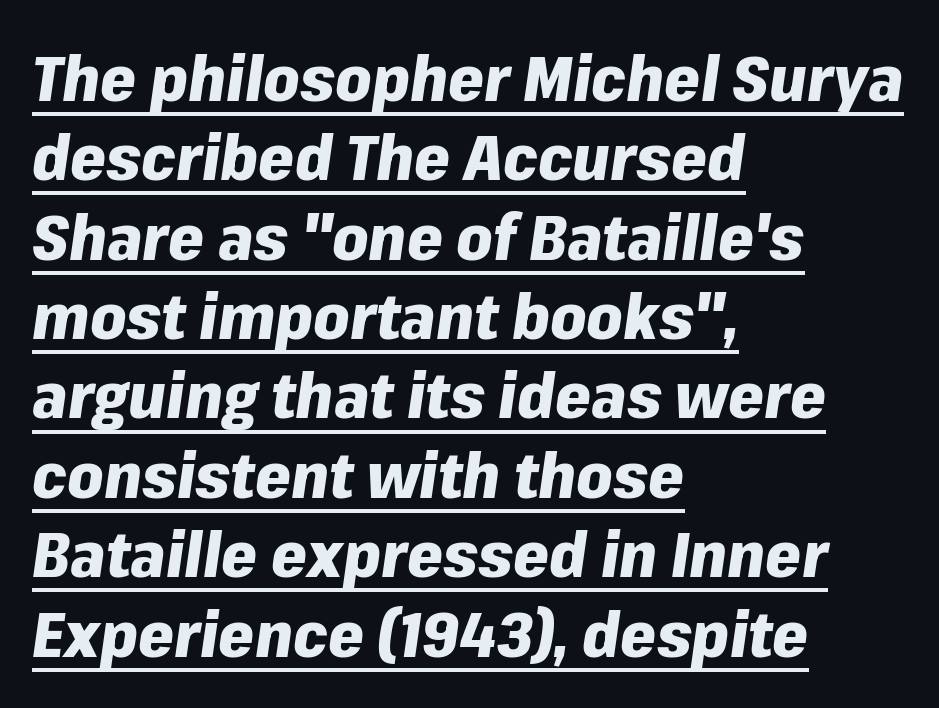
Casual observation: everything's shoved over to the left. Honestly, the letter spacing is just normal — you wouldn't notice it. The whole block is typeset with a tilt. Does the weight exceed regular? Yes, all the way to bold. Caption: lettering with a line underneath.
